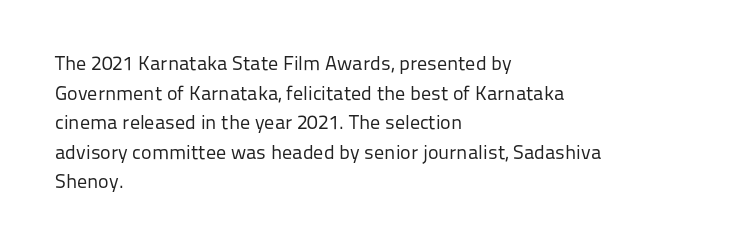
Compared with a typical body face, this is equally light or lighter still. The line texture is even and compact thanks to regular tracking. The space directly below the letters is spotless. Nope, not italic — everything's standing straight.
